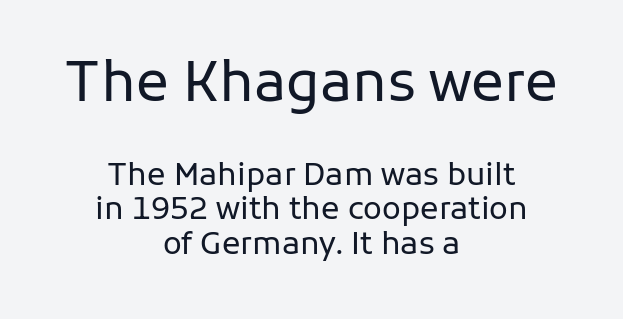
Italic: no, the glyphs are upright roman. Check under the words: just untouched page. A typesetter would call this leading minimal, almost set solid. Does extra space separate the letters? No, they use regular spacing. Size contrast runs from large at the top to small at the bottom.
